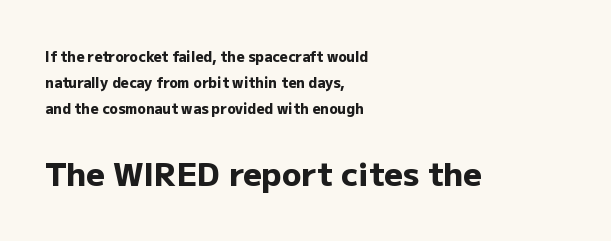
The image shows 32 px heavy sans-serif type, upright; set left-aligned, line spacing 1.84x, normal letter spacing, not underlined; the second (bottom) block is 2.29x larger; low stroke contrast and a medium x-height.
